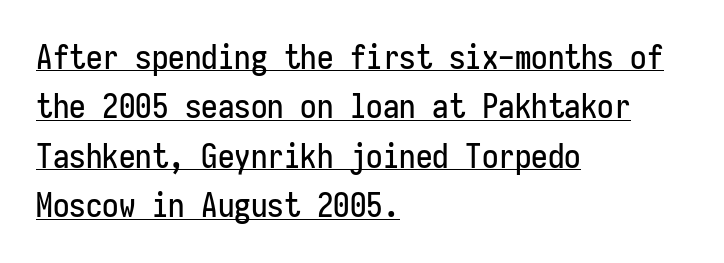
The image shows 33 px condensed sans-serif type, upright, monospaced; set left-aligned, normal line spacing (1.5x), normal letter spacing, underlined; low stroke contrast and a medium x-height.
